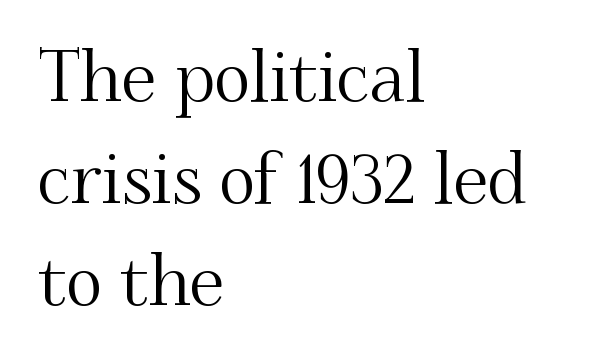
{"serif": "yes", "italic": "no", "width": "normal", "stroke_contrast": "medium", "x_height": "small", "monospaced": "no", "underline": "no", "align": "left", "line_spacing": "normal", "line_spacing_ratio": 1.46, "letter_spacing": "normal", "letter_spacing_em": 0.0, "glyph_px": 70}
